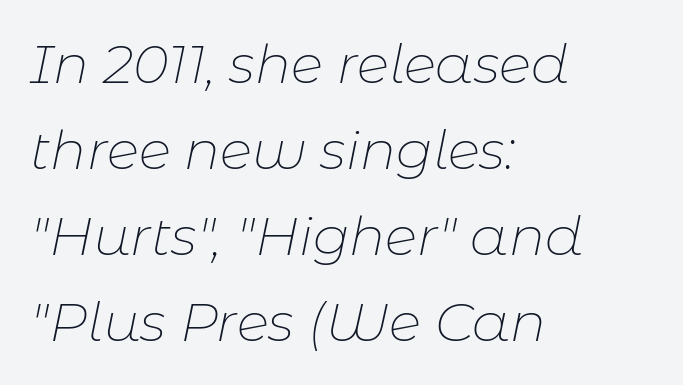
Q: Is the text bold? A: No.
Q: Is the text italic (slanted)? A: Yes, it leans right by about 11 degrees.
Q: Is the text underlined? A: No.
Q: How is the paragraph aligned? A: Left-aligned.
Q: Is the spacing between letters normal or unusually wide? A: Normal.
Q: Is the spacing between lines tight, normal or loose? A: Normal.
Q: Width (condensed, normal, or wide)? A: Normal.
Q: Stroke contrast? A: Low.
Q: x-height? A: Medium.
Q: Monospaced? A: No.
